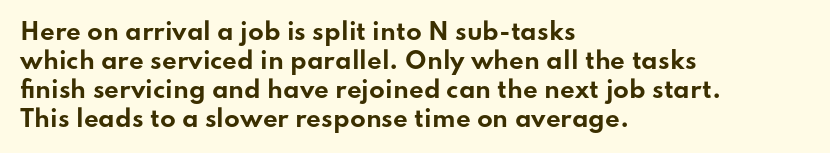
The image shows 23 px bold type, upright; set left-aligned, normal line spacing (1.26x), normal letter spacing, not underlined.
